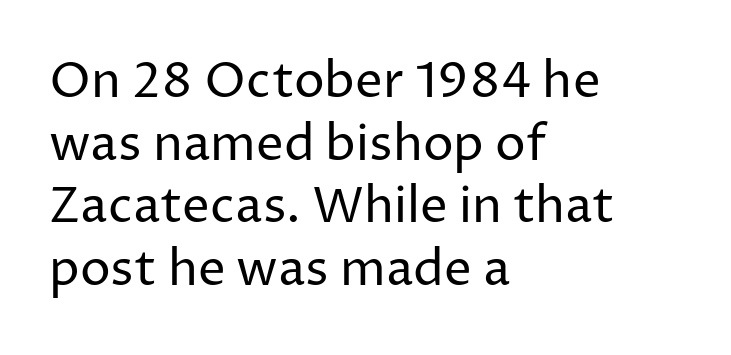
Q: Is the text bold? A: No.
Q: Is the text italic (slanted)? A: No, it is upright.
Q: Is the typeface a serif or a sans-serif typeface? A: Sans-serif.
Q: Is the text underlined? A: No.
Q: How is the paragraph aligned? A: Left-aligned.
Q: Is the spacing between letters normal or unusually wide? A: Normal.
Q: Is the spacing between lines tight, normal or loose? A: Normal.
Q: Width (condensed, normal, or wide)? A: Normal.
Q: Stroke contrast? A: Low.
Q: x-height? A: Medium.
Q: Monospaced? A: No.
